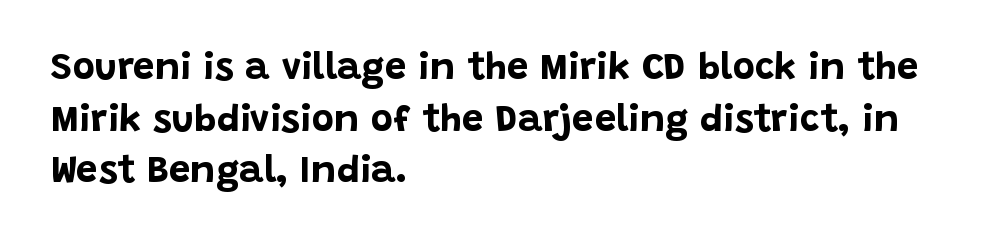
{"serif": "no", "italic": "no", "bold": "yes", "weight": "bold", "width": "normal", "stroke_contrast": "low", "x_height": "large", "monospaced": "no", "underline": "no", "align": "left", "line_spacing": "normal", "line_spacing_ratio": 1.36, "letter_spacing": "normal", "letter_spacing_em": 0.0, "glyph_px": 38}
